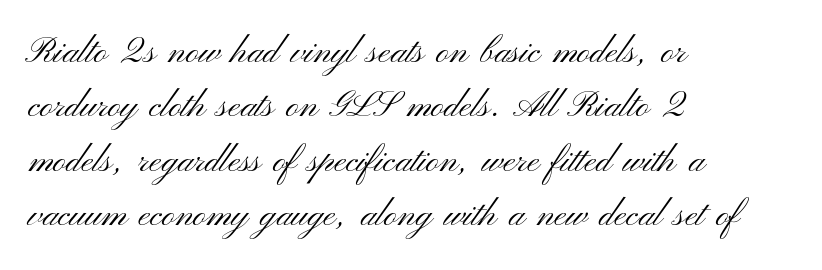
Q: Is the text bold? A: No.
Q: Is the text italic (slanted)? A: Yes.
Q: Is the typeface a serif or a sans-serif typeface? A: Sans-serif.
Q: Is the text underlined? A: No.
Q: How is the paragraph aligned? A: Left-aligned.
Q: Is the spacing between letters normal or unusually wide? A: Normal.
Q: Is the spacing between lines tight, normal or loose? A: Normal.
Q: Width (condensed, normal, or wide)? A: Wide.
Q: Stroke contrast? A: Medium.
Q: x-height? A: Small.
Q: Monospaced? A: No.
